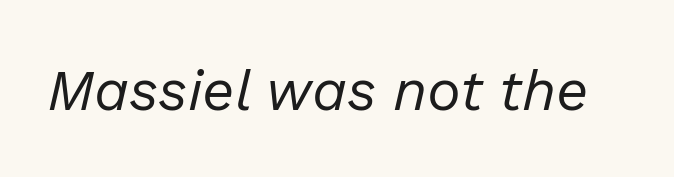
The image shows 57 px regular-weight type, italic (leaning right); set normal letter spacing, not underlined; low stroke contrast and a medium x-height.
